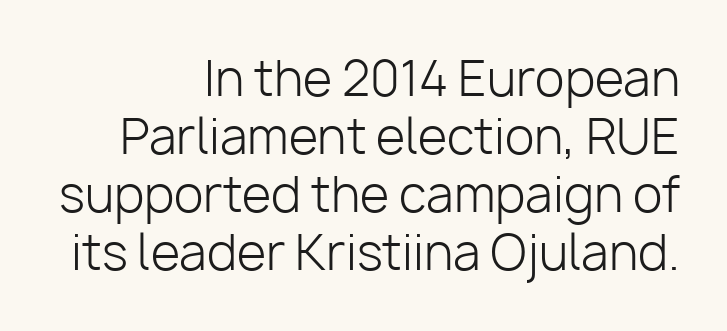
Each stroke keeps to a modest, everyday thickness or less. A student would call this right alignment; a typographer would say flush right, rag left. Rule under the text: the space is simply empty. Look at the tracking — it's just the regular setting, nothing added.
